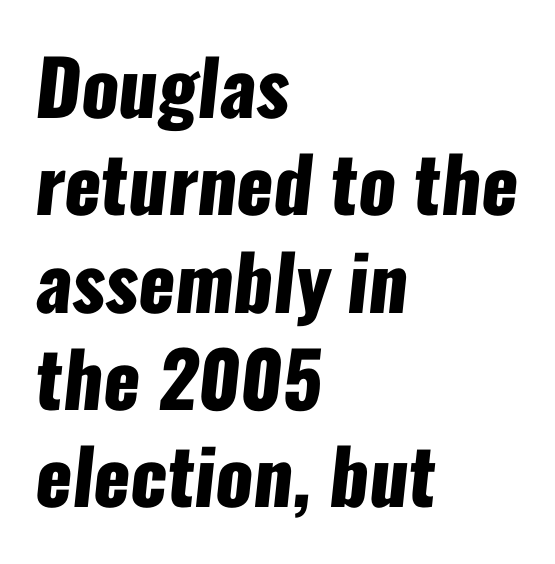
The image shows 76 px heavy, condensed sans-serif type; set left-aligned, normal line spacing (1.28x), normal letter spacing, not underlined; low stroke contrast and a medium x-height.
